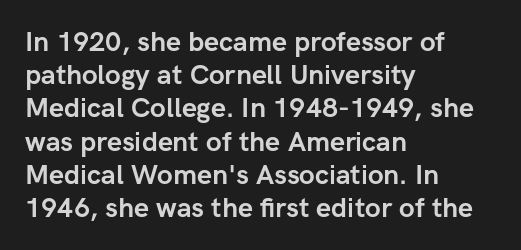
{"italic": "no", "bold": "yes", "underline": "no", "align": "left", "line_spacing_ratio": 1.23, "letter_spacing": "normal", "letter_spacing_em": 0.0, "glyph_px": 27}
